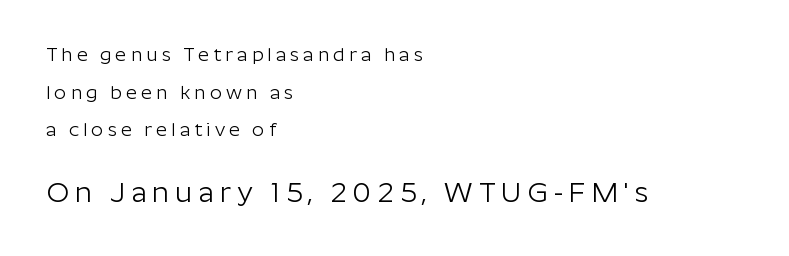
The image shows 28 px light sans-serif type, upright; set left-aligned, loose line spacing (1.98x), unusually wide letter spacing (+0.22 em), not underlined; the second (bottom) block is 1.47x larger; low stroke contrast and a medium x-height.
